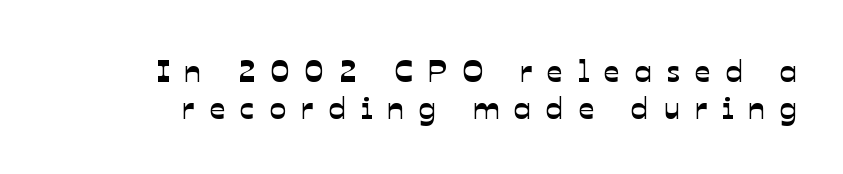
To sum up the face: it is a sans, with no serifs. Here the designer chose a conventional face with non-uniform glyph widths. Honestly, the letter spacing is so wide it's the main thing you notice. Anything drawn beneath the words? Only blank space.
